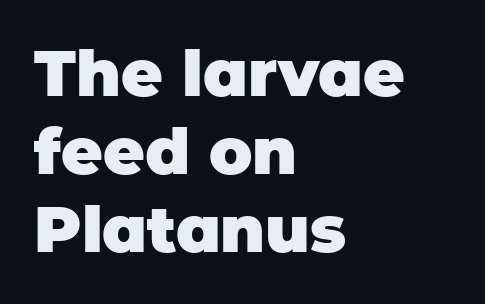
The image shows 64 px heavy sans-serif type, upright; set left-aligned, line spacing 1.22x, normal letter spacing, not underlined; low stroke contrast and a large x-height.
